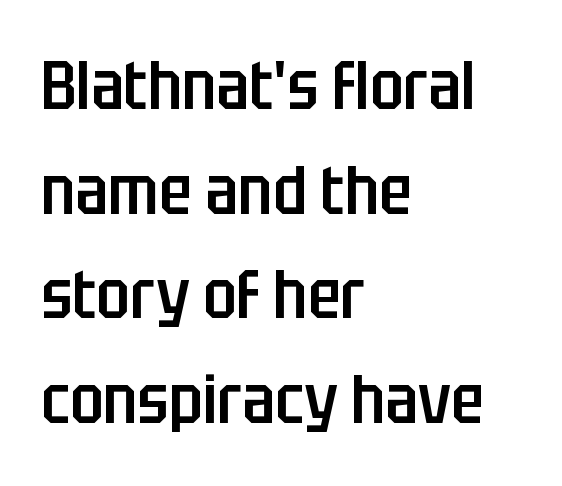
Q: Is the text bold? A: Semi-bold.
Q: Is the text italic (slanted)? A: No, it is upright.
Q: Is the typeface a serif or a sans-serif typeface? A: Sans-serif.
Q: Is the text underlined? A: No.
Q: How is the paragraph aligned? A: Left-aligned.
Q: Is the spacing between letters normal or unusually wide? A: Normal.
Q: Is the spacing between lines tight, normal or loose? A: Normal.
Q: Width (condensed, normal, or wide)? A: Condensed.
Q: Stroke contrast? A: Low.
Q: x-height? A: Large.
Q: Monospaced? A: No.
